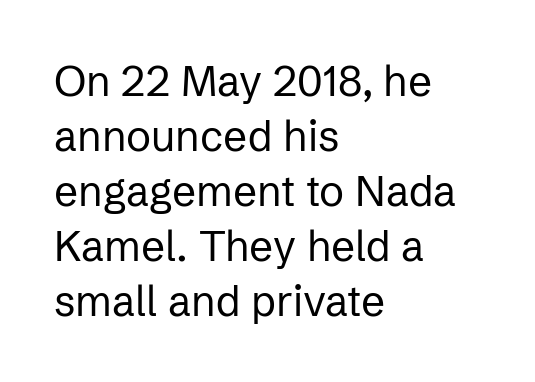
Is the stroke heavy? The answer is a plain regular-or-lighter. The font's upright variant was chosen for this text. If you drew a ruler down the left edge, every line would touch it. The rendering uses natural spacing where letterforms have individual widths. Normally led — the rows are evenly, conventionally spaced.
